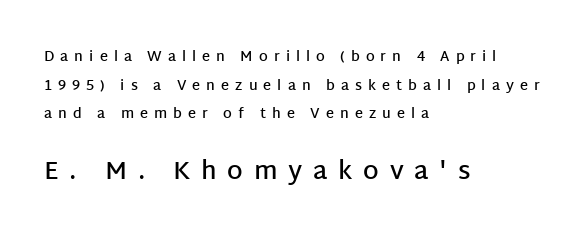
{"italic": "no", "bold": "semi", "underline": "no", "align": "left", "line_spacing": "loose", "line_spacing_ratio": 2.05, "letter_spacing": "wide", "letter_spacing_em": 0.43, "larger_block": "second", "size_ratio": 1.79, "glyph_px": 25}
